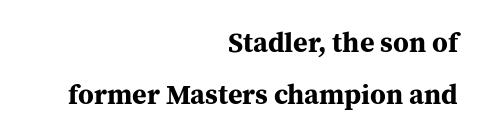
Q: Is the text bold? A: Yes.
Q: Is the text italic (slanted)? A: No, it is upright.
Q: Is the typeface a serif or a sans-serif typeface? A: Serif.
Q: Is the text underlined? A: No.
Q: How is the paragraph aligned? A: Right-aligned.
Q: Is the spacing between letters normal or unusually wide? A: Normal.
Q: Width (condensed, normal, or wide)? A: Normal.
Q: Stroke contrast? A: Medium.
Q: x-height? A: Medium.
Q: Monospaced? A: No.
